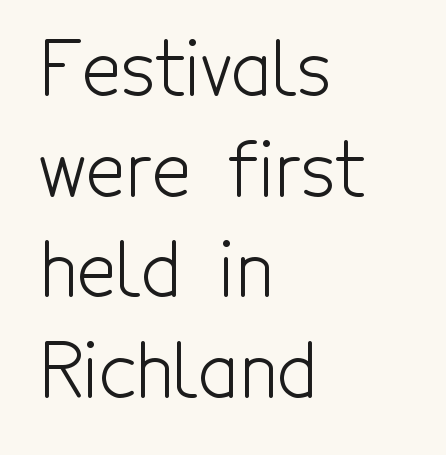
{"serif": "no", "italic": "no", "bold": "no", "weight": "light", "width": "condensed", "x_height": "medium", "monospaced": "no", "underline": "no", "align": "left", "line_spacing": "normal", "line_spacing_ratio": 1.36, "letter_spacing": "normal", "letter_spacing_em": 0.0, "glyph_px": 74}
